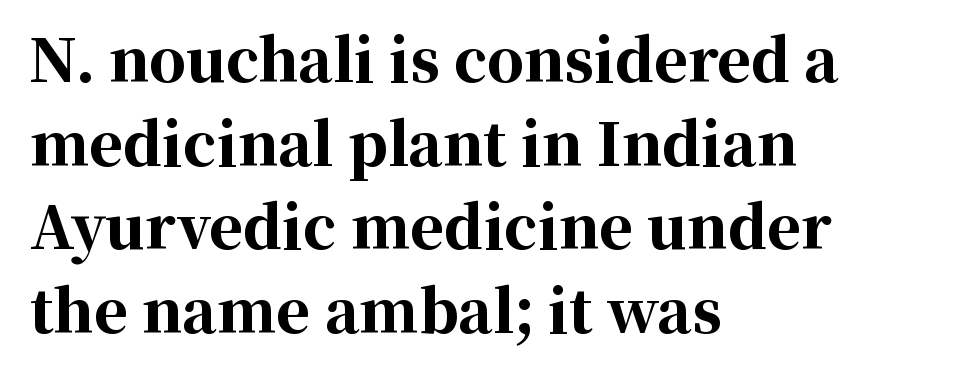
Q: Is the text bold? A: Yes.
Q: Is the text italic (slanted)? A: No, it is upright.
Q: Is the typeface a serif or a sans-serif typeface? A: Serif.
Q: Is the text underlined? A: No.
Q: How is the paragraph aligned? A: Left-aligned.
Q: Is the spacing between letters normal or unusually wide? A: Normal.
Q: Is the spacing between lines tight, normal or loose? A: Normal.
Q: Width (condensed, normal, or wide)? A: Normal.
Q: Stroke contrast? A: High.
Q: x-height? A: Medium.
Q: Monospaced? A: No.
